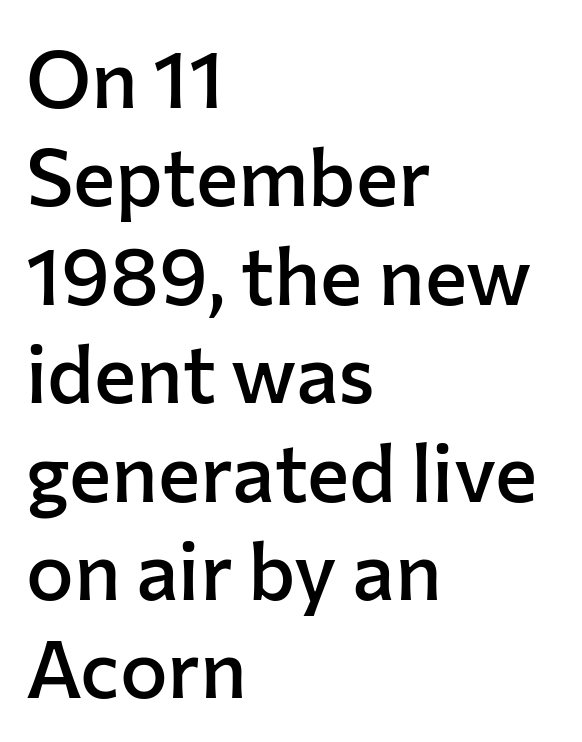
The image shows 80 px semibold sans-serif type, upright; set left-aligned, line spacing 1.23x, normal letter spacing, not underlined; low stroke contrast and a medium x-height.
